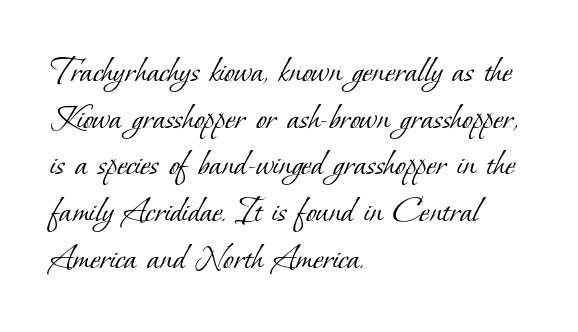
Q: Is the text bold? A: No.
Q: Is the typeface a serif or a sans-serif typeface? A: Serif.
Q: Is the text underlined? A: No.
Q: How is the paragraph aligned? A: Left-aligned.
Q: Is the spacing between letters normal or unusually wide? A: Normal.
Q: Width (condensed, normal, or wide)? A: Normal.
Q: Stroke contrast? A: Low.
Q: x-height? A: Small.
Q: Monospaced? A: No.
